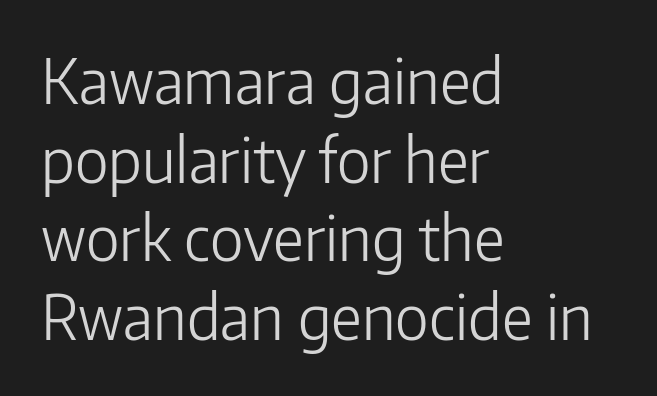
Compared with typical body copy, the letter spacing here is the same. Think of a printed novel: that variable character pitch is what you see here. Check the space under the baseline: it is left empty. Evenly set lines give the paragraph a standard silhouette. A typesetter would label this face a sans.
